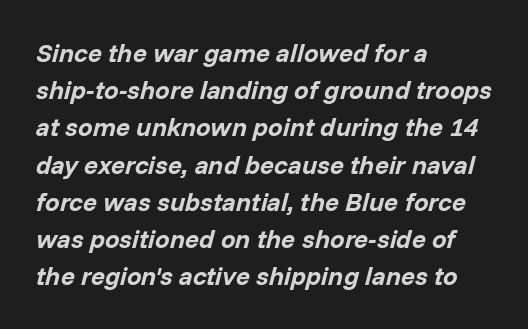
The image shows 26 px bold type, italic (leaning right); set left-aligned, normal line spacing (1.43x), normal letter spacing, not underlined.
